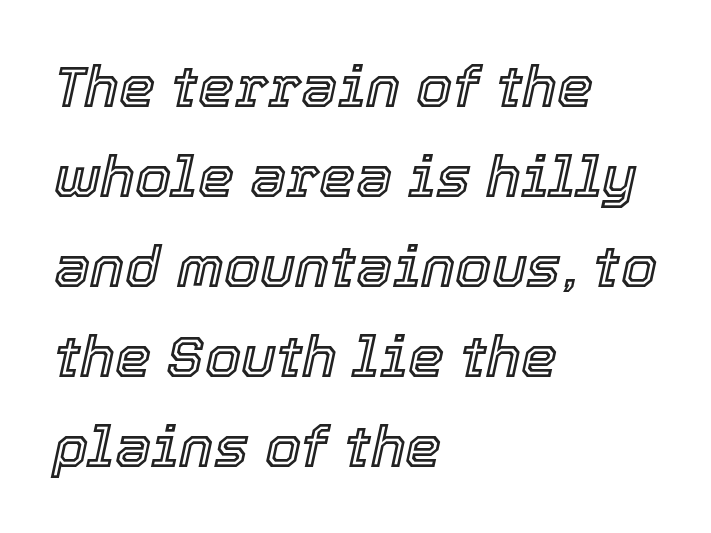
The image shows 58 px text type, italic (leaning right); set left-aligned, normal line spacing (1.55x), normal letter spacing, not underlined; a medium x-height.
